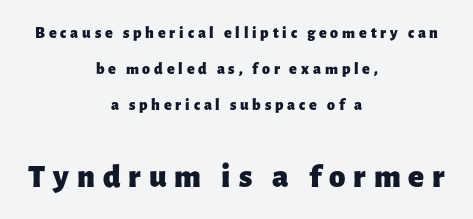
The image shows 33 px heavy sans-serif type, upright; set centered, loose line spacing (2.26x), unusually wide letter spacing (+0.24 em), not underlined; the second (bottom) block is 2.06x larger; low stroke contrast and a medium x-height.
